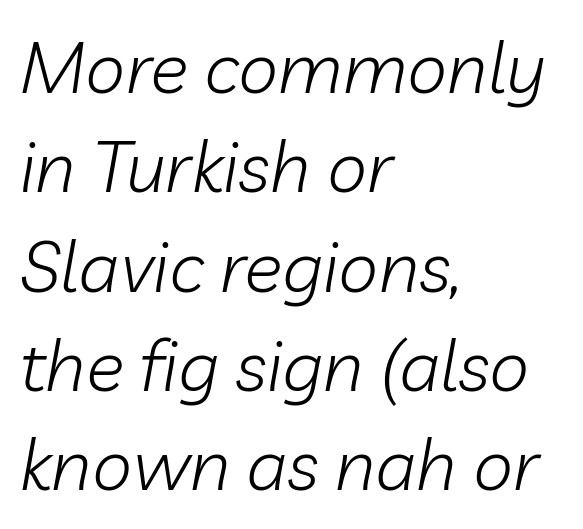
The letters look calm and open, with moderate or lighter stems. The designer left line spacing at the default. These lines were composed using italics. How are the letters spaced? Ordinarily, with no added tracking.
